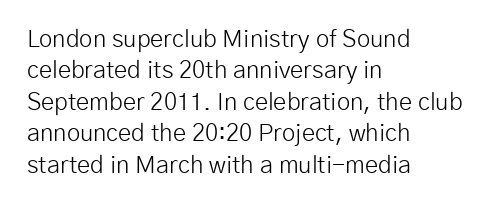
Q: Is the text bold? A: No.
Q: Is the text italic (slanted)? A: No, it is upright.
Q: Is the text underlined? A: No.
Q: How is the paragraph aligned? A: Left-aligned.
Q: Is the spacing between letters normal or unusually wide? A: Normal.
Q: Is the spacing between lines tight, normal or loose? A: Normal.
